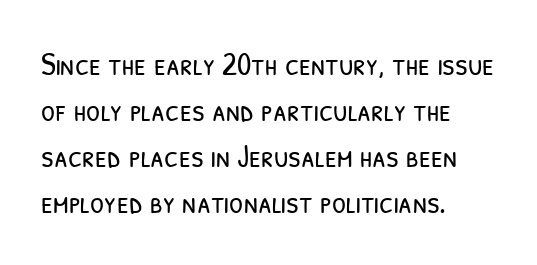
Q: Is the text bold? A: No.
Q: Is the typeface a serif or a sans-serif typeface? A: Sans-serif.
Q: Is the text underlined? A: No.
Q: How is the paragraph aligned? A: Left-aligned.
Q: Is the spacing between letters normal or unusually wide? A: Normal.
Q: Is the spacing between lines tight, normal or loose? A: Normal.
Q: Width (condensed, normal, or wide)? A: Condensed.
Q: Stroke contrast? A: Low.
Q: x-height? A: Medium.
Q: Monospaced? A: No.
